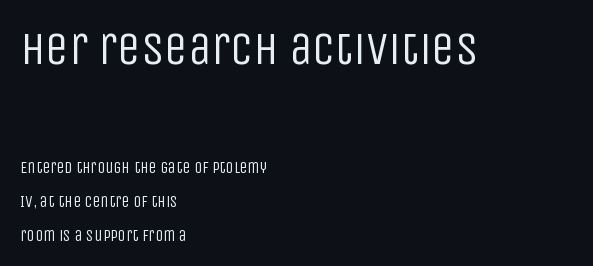
Q: Is the text bold? A: No.
Q: Is the text italic (slanted)? A: No, it is upright.
Q: Is the typeface a serif or a sans-serif typeface? A: Sans-serif.
Q: Is the text underlined? A: No.
Q: How is the paragraph aligned? A: Left-aligned.
Q: Is the spacing between letters normal or unusually wide? A: Normal.
Q: Is the spacing between lines tight, normal or loose? A: Loose.
Q: Which block of text is set in a larger size, the first (top) or the second (bottom)? A: The first (top) one.
Q: Width (condensed, normal, or wide)? A: Condensed.
Q: Stroke contrast? A: Low.
Q: x-height? A: Large.
Q: Monospaced? A: No.
